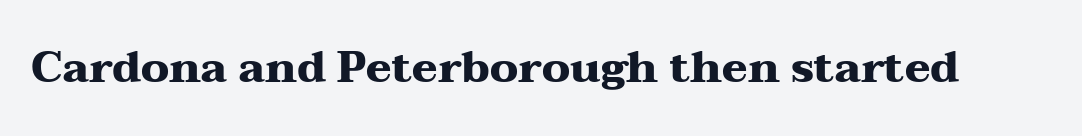
The strokes are fattened all the way to bold. A typesetter would call this proportional, since set widths differ per character. Does the type have serifs? Yes, each stem ends in a small foot. The font's upright variant was chosen for this text.
